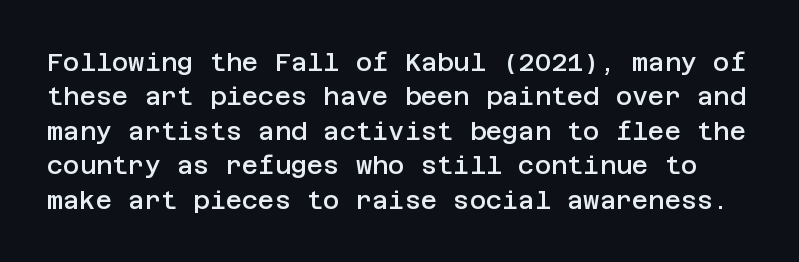
The image shows 25 px text type, upright; set normal line spacing (1.38x), normal letter spacing, not underlined.
